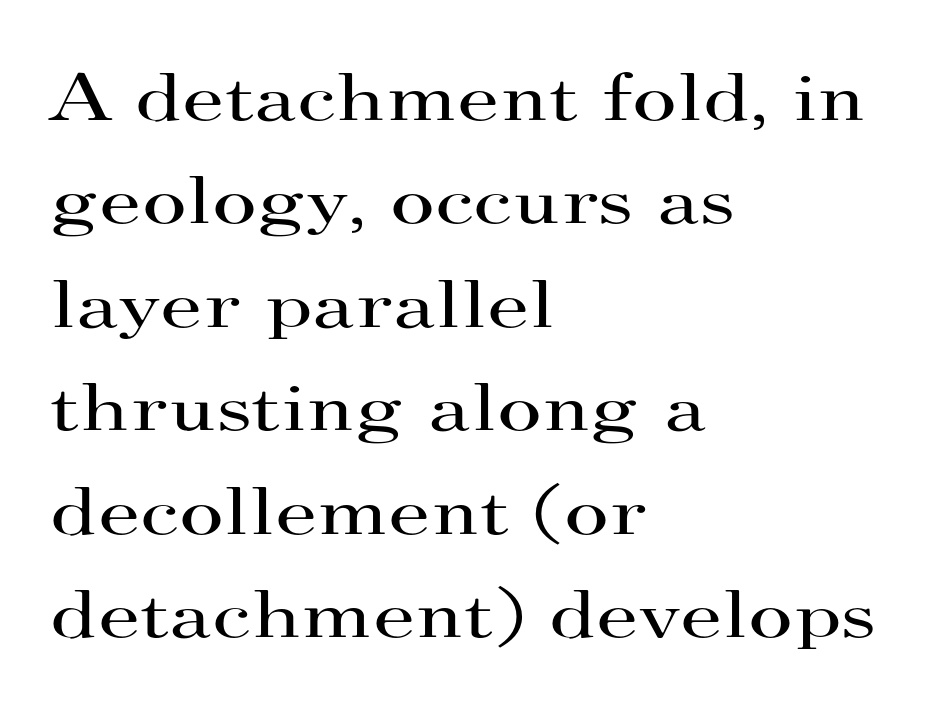
The image shows 69 px regular-weight, wide serif type, upright; set left-aligned, normal line spacing (1.5x), normal letter spacing, not underlined; high stroke contrast and a small x-height.
